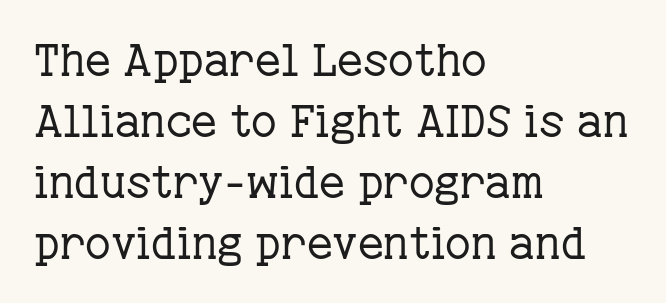
Q: Is the text bold? A: No.
Q: Is the text italic (slanted)? A: No, it is upright.
Q: Is the typeface a serif or a sans-serif typeface? A: Serif.
Q: Is the text underlined? A: No.
Q: How is the paragraph aligned? A: Left-aligned.
Q: Is the spacing between letters normal or unusually wide? A: Normal.
Q: Is the spacing between lines tight, normal or loose? A: Normal.
Q: Width (condensed, normal, or wide)? A: Normal.
Q: Stroke contrast? A: Low.
Q: x-height? A: Medium.
Q: Monospaced? A: No.
